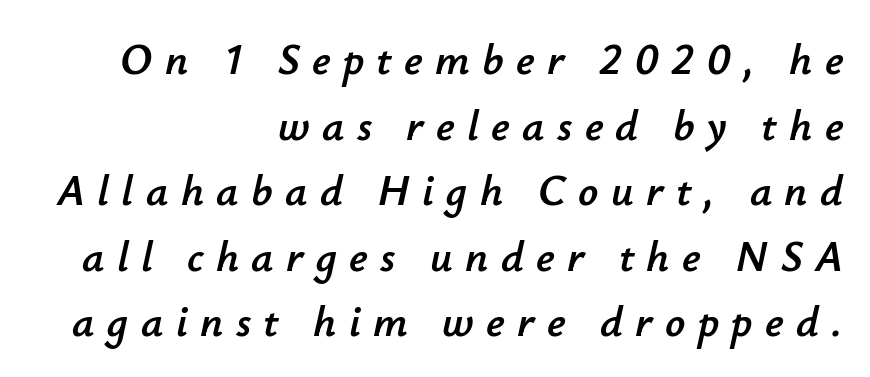
{"italic": "yes", "lean": "right", "slant_degrees": 12, "width": "normal", "stroke_contrast": "low", "x_height": "small", "monospaced": "no", "underline": "no", "align": "right", "line_spacing": "normal", "line_spacing_ratio": 1.49, "letter_spacing": "wide", "letter_spacing_em": 0.28, "glyph_px": 44}
